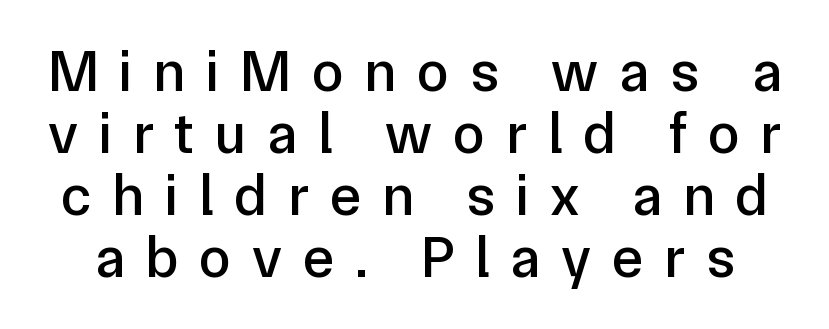
The image shows 58 px sans-serif type, upright; set tight line spacing (1.07x), unusually wide letter spacing (+0.36 em), not underlined; low stroke contrast and a medium x-height.
